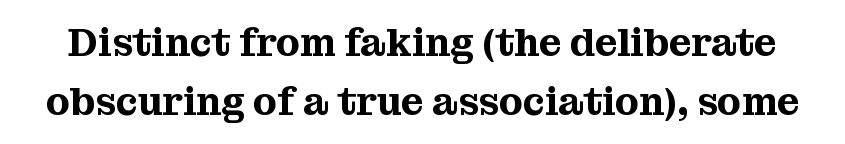
Each letter keeps its own natural width here, so spacing adapts to shape. The passage shown has conventional tracking throughout. I'd call this a serif setting — the letters wear small feet. Every stem runs plumb, perpendicular to the baseline.
